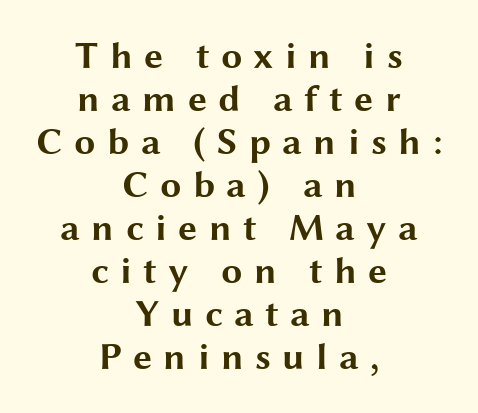
Q: Is the text bold? A: Yes.
Q: Is the text italic (slanted)? A: No, it is upright.
Q: Is the typeface a serif or a sans-serif typeface? A: Sans-serif.
Q: Is the text underlined? A: No.
Q: How is the paragraph aligned? A: Centered.
Q: Is the spacing between letters normal or unusually wide? A: Unusually wide.
Q: Is the spacing between lines tight, normal or loose? A: Tight.
Q: Width (condensed, normal, or wide)? A: Wide.
Q: Stroke contrast? A: Medium.
Q: x-height? A: Medium.
Q: Monospaced? A: No.
